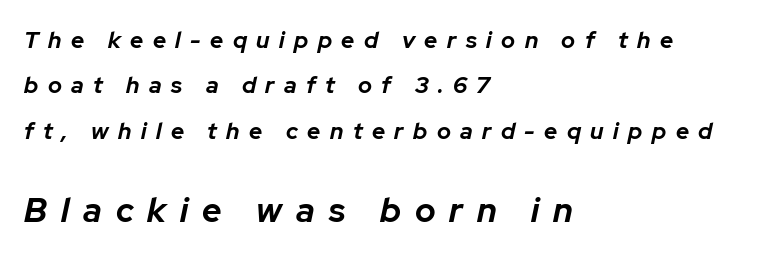
Is the type bold? Yes — the strokes are clearly thick and heavy. In terms of leading, this rendering errs on the spacious side. These lines were composed using italics. Here the glyphs are tracked loosely, breaking word shapes into spaced letters.
